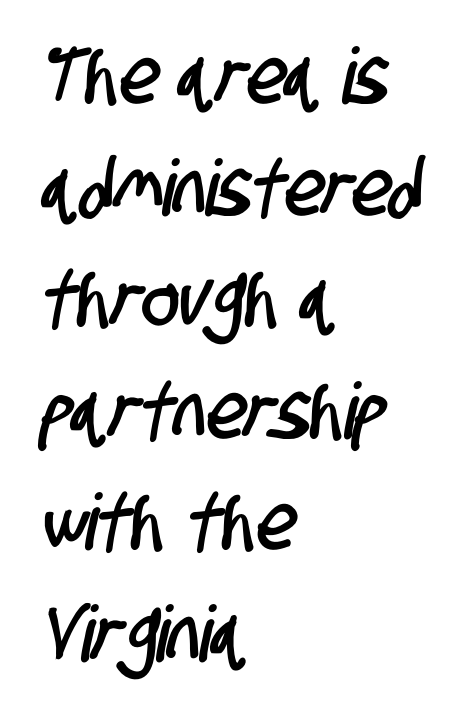
Q: Is the typeface a serif or a sans-serif typeface? A: Sans-serif.
Q: Is the text underlined? A: No.
Q: How is the paragraph aligned? A: Left-aligned.
Q: Is the spacing between letters normal or unusually wide? A: Normal.
Q: Is the spacing between lines tight, normal or loose? A: Normal.
Q: Width (condensed, normal, or wide)? A: Condensed.
Q: Stroke contrast? A: Low.
Q: x-height? A: Large.
Q: Monospaced? A: No.
